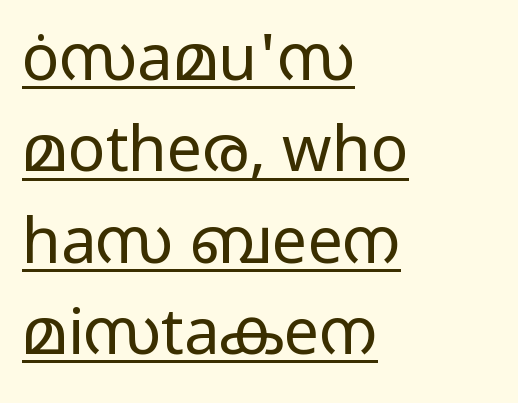
Characters follow at the spacing the type designer built in. The designer went with a sans here, leaving each stem footless. The rendering uses natural spacing where letterforms have individual widths. The text block is weighted toward the left margin, trailing off unevenly rightward. The passage shown is not bold in any degree. Leading: standard.
